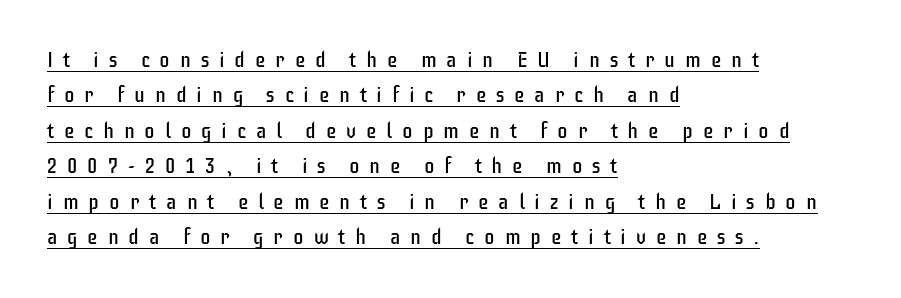
Q: Is the text bold? A: No.
Q: Is the text italic (slanted)? A: No, it is upright.
Q: Is the text underlined? A: Yes.
Q: How is the paragraph aligned? A: Left-aligned.
Q: Is the spacing between letters normal or unusually wide? A: Unusually wide.
Q: Is the spacing between lines tight, normal or loose? A: Normal.
